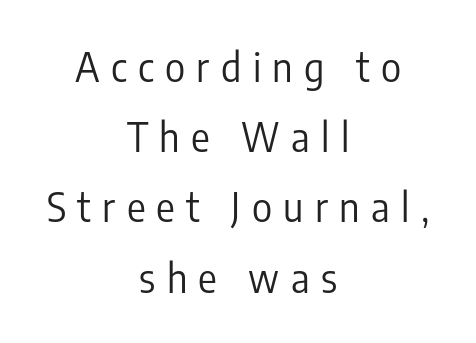
{"serif": "no", "italic": "no", "bold": "no", "weight": "regular", "width": "condensed", "stroke_contrast": "low", "x_height": "medium", "monospaced": "no", "underline": "no", "align": "center", "line_spacing_ratio": 1.8, "letter_spacing": "wide", "letter_spacing_em": 0.29, "glyph_px": 39}
